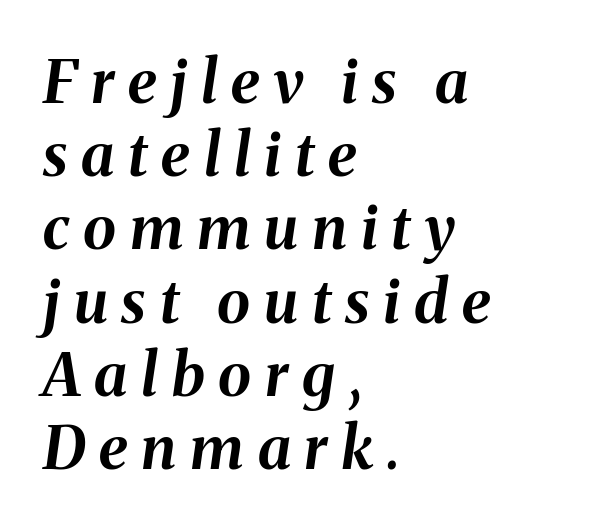
{"italic": "yes", "lean": "right", "slant_degrees": 8, "bold": "yes", "weight": "bold", "width": "normal", "stroke_contrast": "medium", "x_height": "medium", "monospaced": "no", "underline": "no", "align": "left", "line_spacing_ratio": 1.22, "letter_spacing": "wide", "letter_spacing_em": 0.23, "glyph_px": 60}
